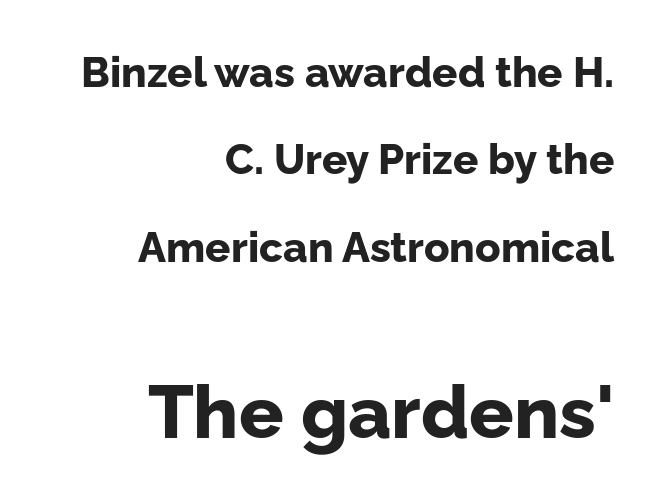
The image shows 74 px bold sans-serif type, upright; set right-aligned, loose line spacing (2.08x), normal letter spacing, not underlined; the second (bottom) block is 1.76x larger; low stroke contrast and a medium x-height.
